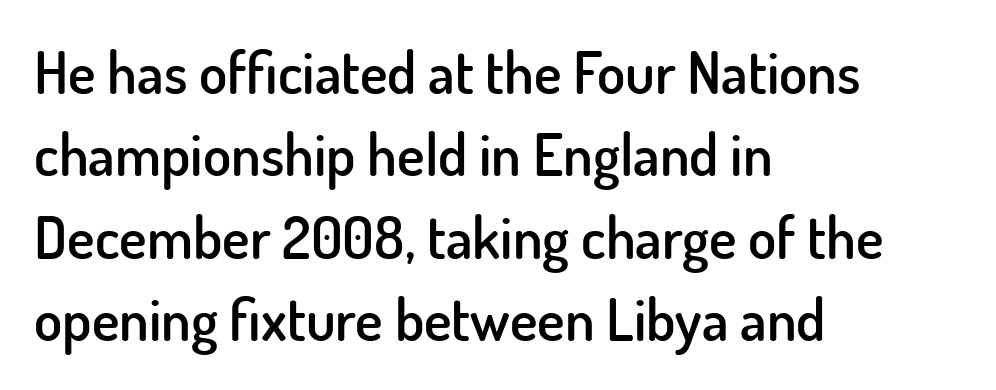
The rendering shows plain stroke endings on the letterforms — a sans-serif design. Bare-footed words on every line. A typesetter would call this proportional, since set widths differ per character. Honestly, the letter spacing is just normal — you wouldn't notice it. When letters stand straight like this, we call the style roman or upright.
